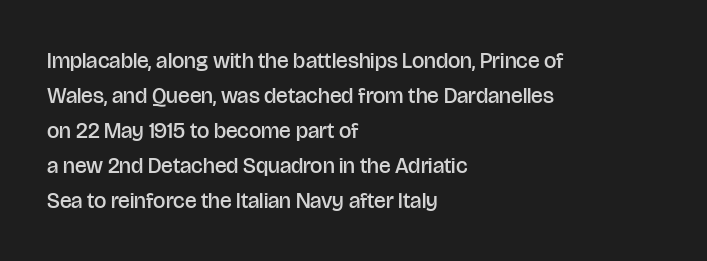
The image shows 22 px text type, upright; set left-aligned, normal line spacing (1.59x), normal letter spacing, not underlined.
